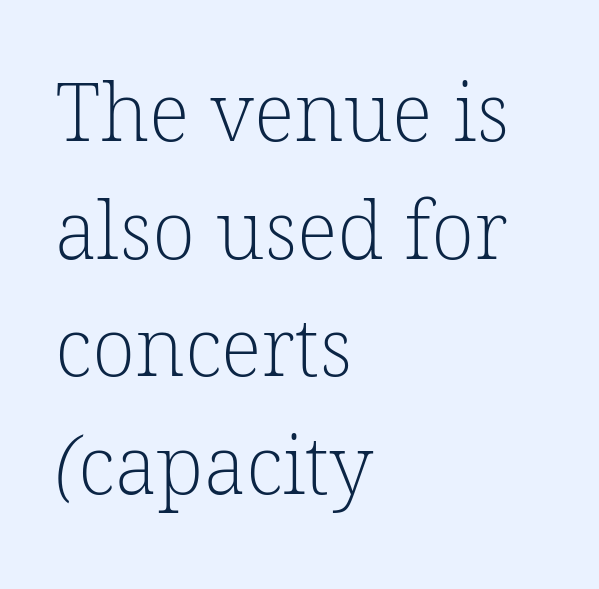
Q: Is the text bold? A: No.
Q: Is the typeface a serif or a sans-serif typeface? A: Serif.
Q: Is the text underlined? A: No.
Q: How is the paragraph aligned? A: Left-aligned.
Q: Is the spacing between letters normal or unusually wide? A: Normal.
Q: Is the spacing between lines tight, normal or loose? A: Normal.
Q: Width (condensed, normal, or wide)? A: Normal.
Q: Stroke contrast? A: Low.
Q: x-height? A: Medium.
Q: Monospaced? A: No.
